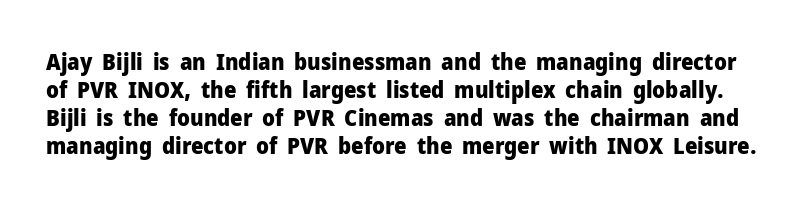
{"italic": "no", "bold": "yes", "underline": "no", "line_spacing": "normal", "line_spacing_ratio": 1.27, "letter_spacing": "normal", "letter_spacing_em": 0.0, "glyph_px": 22}
